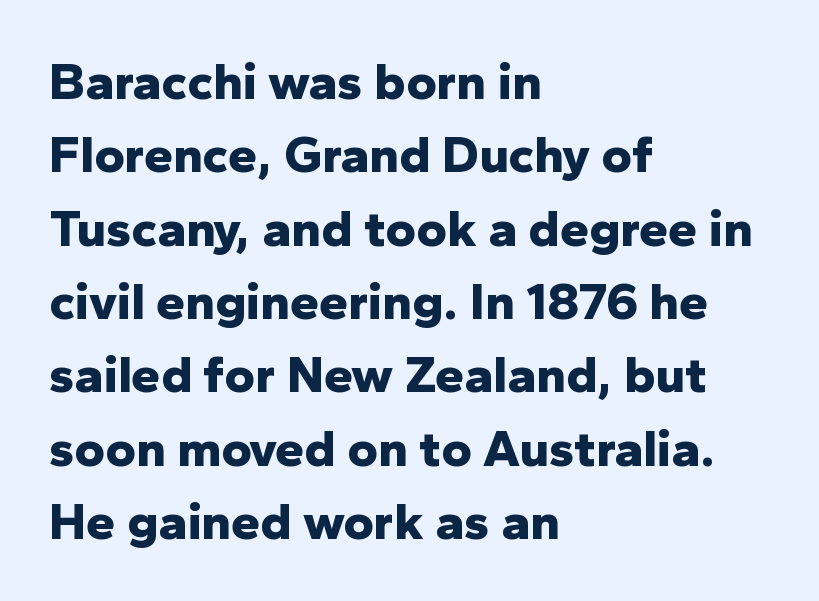
The image shows 52 px bold sans-serif type, upright; set left-aligned, normal line spacing (1.41x), normal letter spacing, not underlined; low stroke contrast and a medium x-height.
